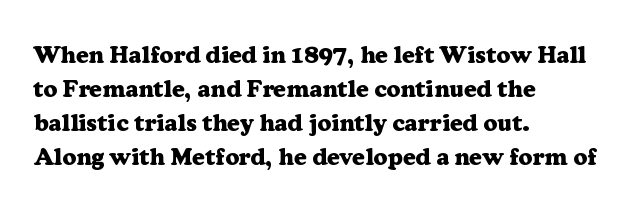
The passage shown stacks its lines at a standard gap. These lines keep a tight, regular rhythm from letter to letter. Descenders hang freely into open space. The sample has been set heavy, in full bold. Leftover space on each line is placed entirely after the last word. Nope, not italic — everything's standing straight.
